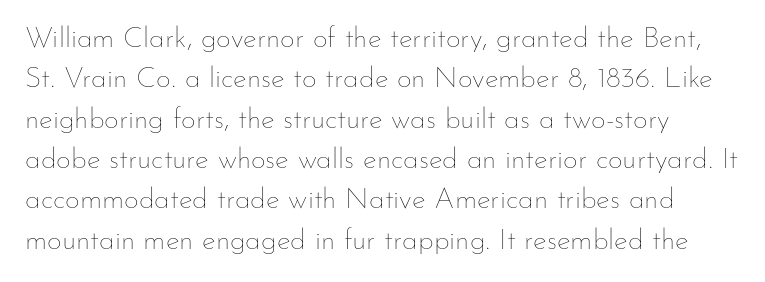
The image shows 29 px thin type, upright; set normal line spacing (1.39x), normal letter spacing, not underlined; low stroke contrast and a small x-height.
